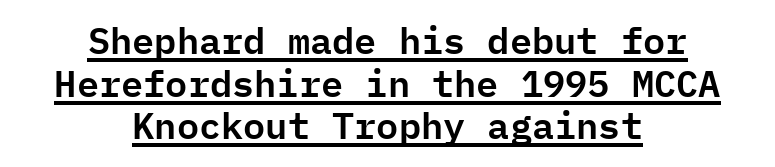
{"serif": "no", "italic": "no", "width": "normal", "stroke_contrast": "low", "x_height": "medium", "monospaced": "yes", "underline": "yes", "align": "center", "line_spacing": "tight", "line_spacing_ratio": 1.15, "letter_spacing": "normal", "letter_spacing_em": 0.0, "glyph_px": 37}
